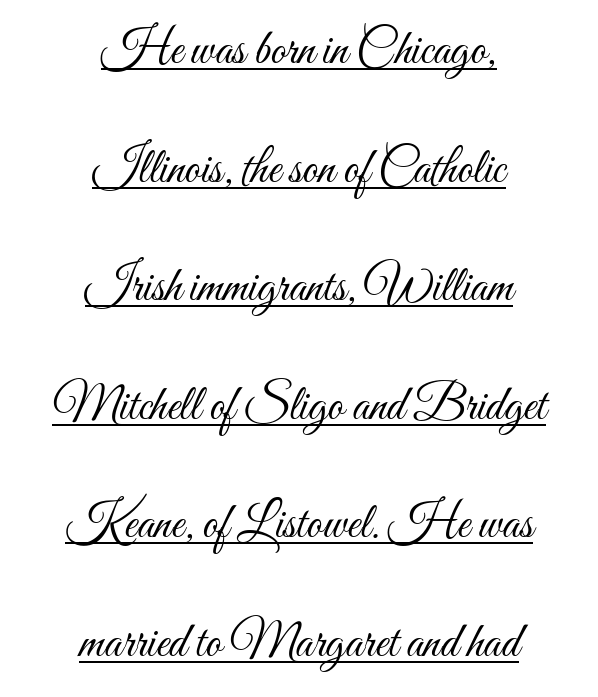
Q: Is the text bold? A: No.
Q: Is the text italic (slanted)? A: Yes.
Q: Is the text underlined? A: Yes.
Q: How is the paragraph aligned? A: Centered.
Q: Is the spacing between letters normal or unusually wide? A: Normal.
Q: Is the spacing between lines tight, normal or loose? A: Loose.
Q: Width (condensed, normal, or wide)? A: Condensed.
Q: Stroke contrast? A: Medium.
Q: x-height? A: Small.
Q: Monospaced? A: No.
